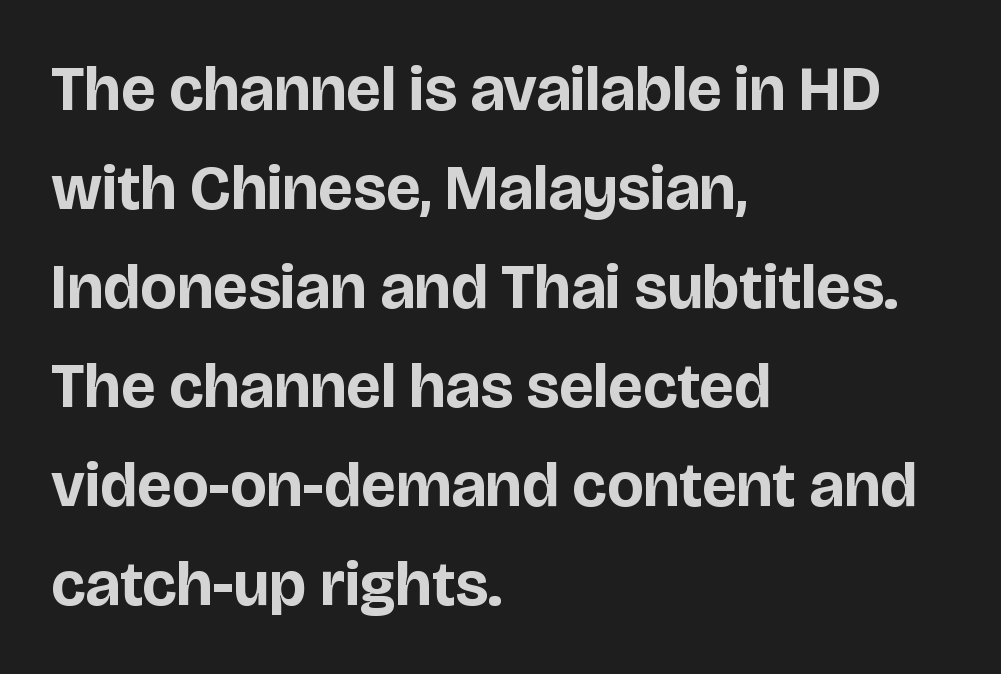
The image shows 63 px bold sans-serif type, upright; set left-aligned, normal line spacing (1.57x), normal letter spacing, not underlined; low stroke contrast and a large x-height.
